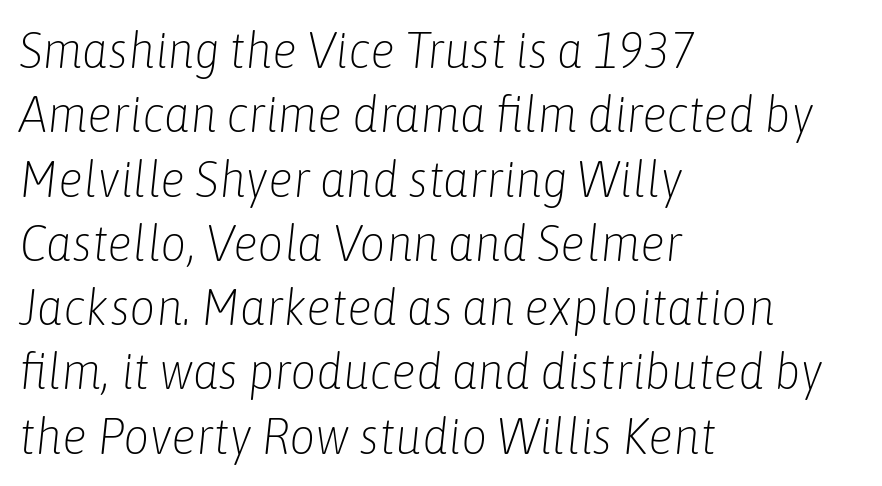
No extra ink here — the face is not bold. Is the letter spacing exaggerated? No — it looks like the ordinary default. Summary of vertical rhythm: regular, with standard interline spacing. The typography opts for an oblique posture over an upright one. The typesetter chose a ragged-right arrangement here.
